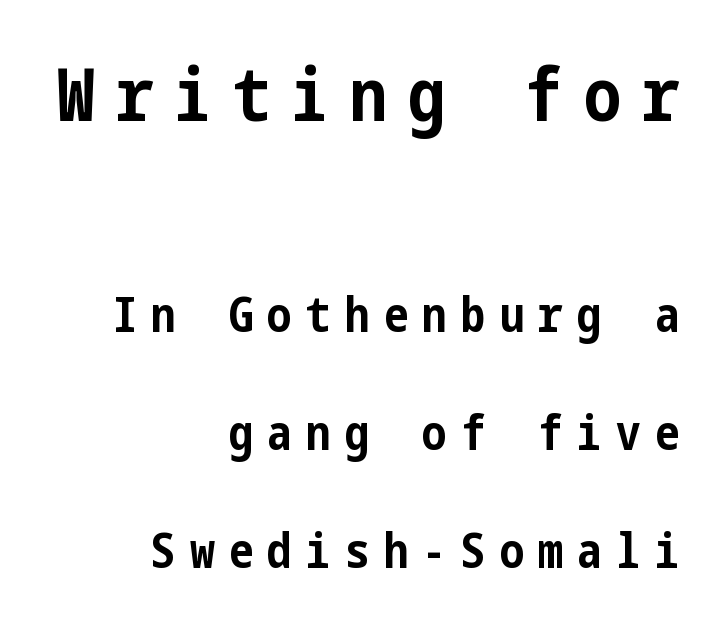
{"serif": "no", "italic": "no", "bold": "yes", "weight": "bold", "width": "condensed", "stroke_contrast": "low", "x_height": "medium", "underline": "no", "align": "right", "line_spacing": "loose", "line_spacing_ratio": 2.41, "letter_spacing": "wide", "letter_spacing_em": 0.29, "larger_block": "first", "size_ratio": 1.51, "glyph_px": 74}
